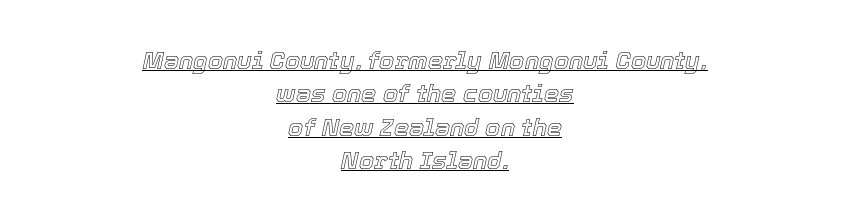
The image shows 24 px text type, italic (leaning right); set centered, normal line spacing (1.39x), normal letter spacing, underlined.
